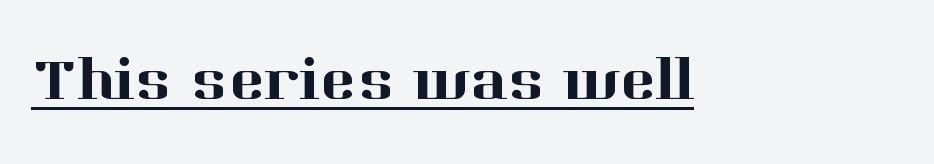
The words here are underlined. Look at the bottom of the vertical strokes: they flare into serifs here. You could not count columns in this text — the font is proportionally spaced. There is no visible air inserted between adjacent glyphs. The type sits square on the baseline with zero lean.
